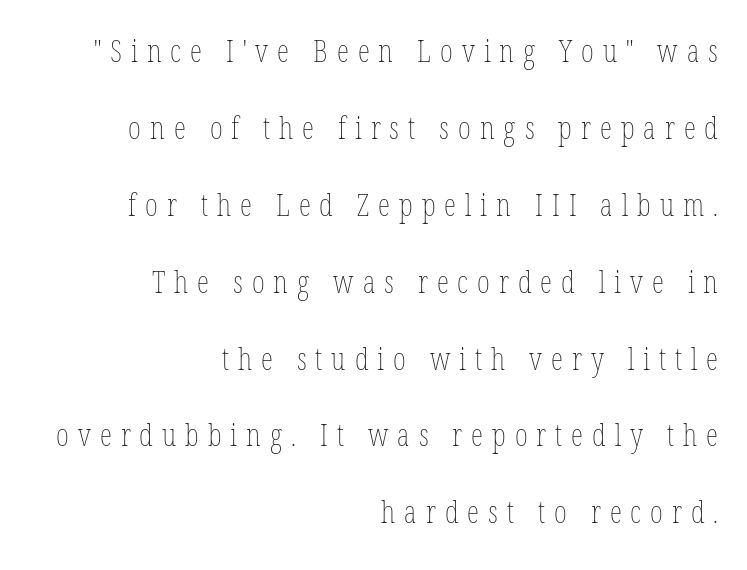
Spacing verdict: proportional, widths tailored to each character. Check the space under the baseline: it is left empty. These lines stand farther apart than default settings would place them. These glyphs show unthickened strokes, regular width or finer. Designer's note — italics off, roman on.
